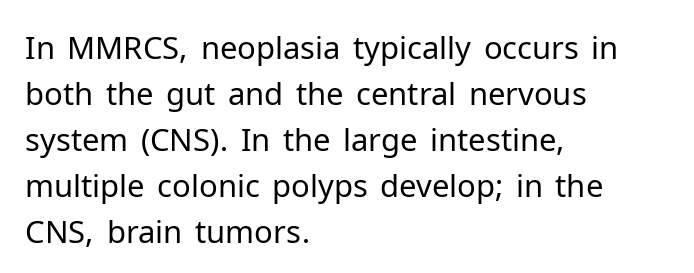
Q: Is the text bold? A: No.
Q: Is the text italic (slanted)? A: No, it is upright.
Q: Is the typeface a serif or a sans-serif typeface? A: Sans-serif.
Q: Is the text underlined? A: No.
Q: How is the paragraph aligned? A: Left-aligned.
Q: Is the spacing between letters normal or unusually wide? A: Normal.
Q: Is the spacing between lines tight, normal or loose? A: Normal.
Q: Width (condensed, normal, or wide)? A: Normal.
Q: Stroke contrast? A: Low.
Q: x-height? A: Medium.
Q: Monospaced? A: No.
